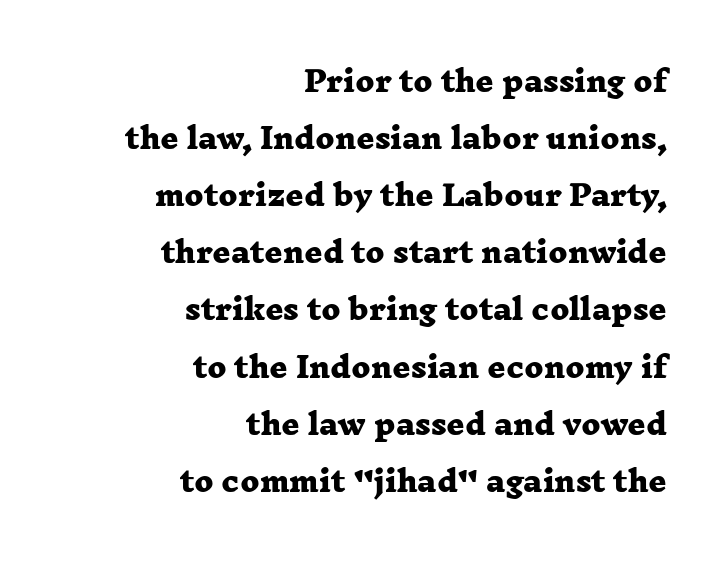
Layout note: lines flush right. Bare-footed words on every line. This is serif lettering, the kind often seen in printed books. You could call the tracking neutral — neither tight nor loose. These words are printed bold, with thick strokes throughout.
